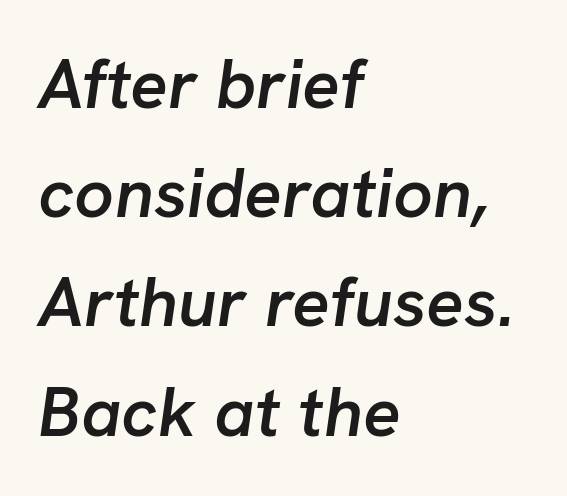
Q: Is the text bold? A: Semi-bold.
Q: Is the text italic (slanted)? A: Yes, it leans right by about 8 degrees.
Q: Is the text underlined? A: No.
Q: How is the paragraph aligned? A: Left-aligned.
Q: Is the spacing between letters normal or unusually wide? A: Normal.
Q: Is the spacing between lines tight, normal or loose? A: Normal.
Q: Width (condensed, normal, or wide)? A: Normal.
Q: Stroke contrast? A: Low.
Q: x-height? A: Medium.
Q: Monospaced? A: No.
